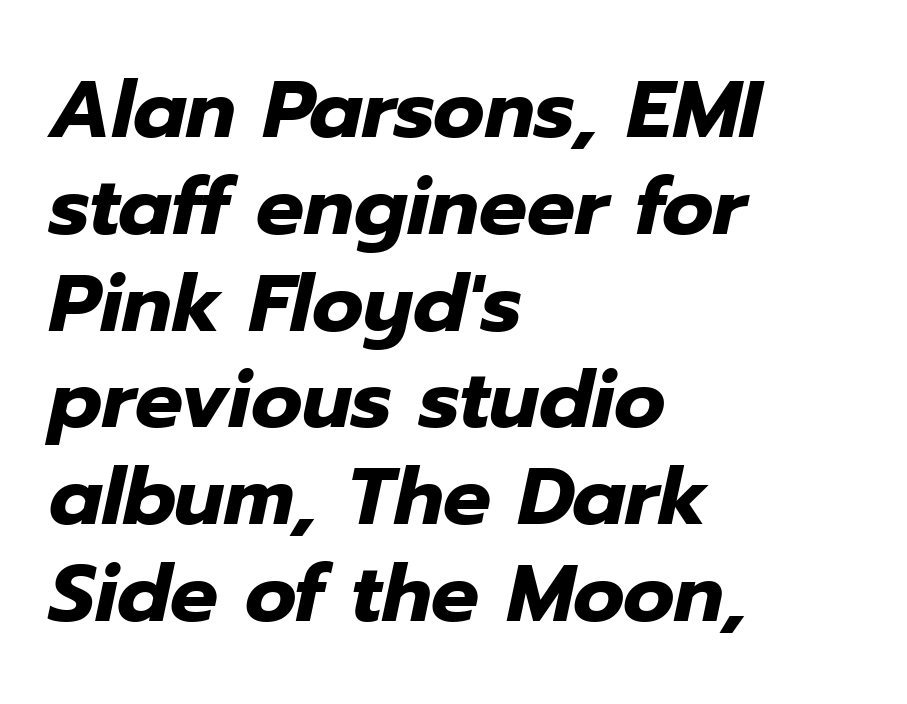
The image shows 80 px heavy type, italic (leaning right); set left-aligned, line spacing 1.21x, normal letter spacing, not underlined; low stroke contrast and a medium x-height.
